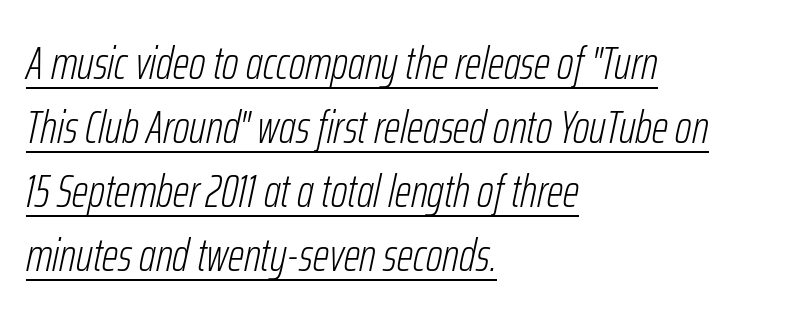
{"italic": "yes", "lean": "right", "slant_degrees": 12, "bold": "no", "weight": "light", "width": "condensed", "stroke_contrast": "low", "x_height": "medium", "monospaced": "no", "underline": "yes", "align": "left", "line_spacing": "normal", "line_spacing_ratio": 1.39, "letter_spacing": "normal", "letter_spacing_em": 0.0, "glyph_px": 46}
